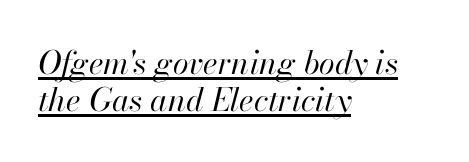
Q: Is the text bold? A: No.
Q: Is the text italic (slanted)? A: Yes, it leans right by about 13 degrees.
Q: Is the text underlined? A: Yes.
Q: How is the paragraph aligned? A: Left-aligned.
Q: Is the spacing between letters normal or unusually wide? A: Normal.
Q: Is the spacing between lines tight, normal or loose? A: Tight.
Q: Width (condensed, normal, or wide)? A: Normal.
Q: Stroke contrast? A: High.
Q: x-height? A: Small.
Q: Monospaced? A: No.
